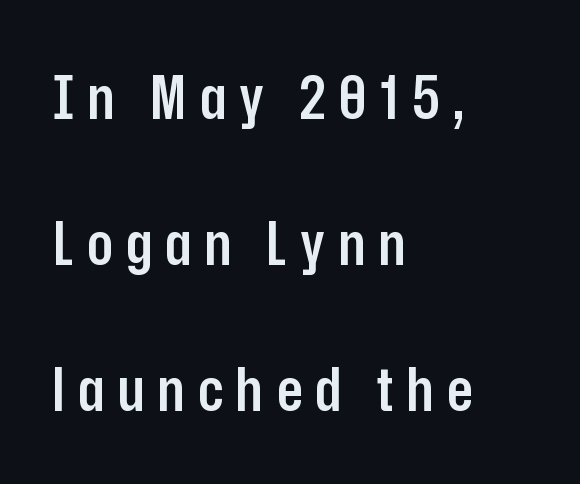
How are the letters spaced? Widely, with obvious added tracking. A typesetter would call this proportional, since set widths differ per character. Type style note: lacks serifs. A roman cut, with each character standing at attention. Unmarked baselines from the first word to the last. The sample has been set in demibold, a notch under bold.
